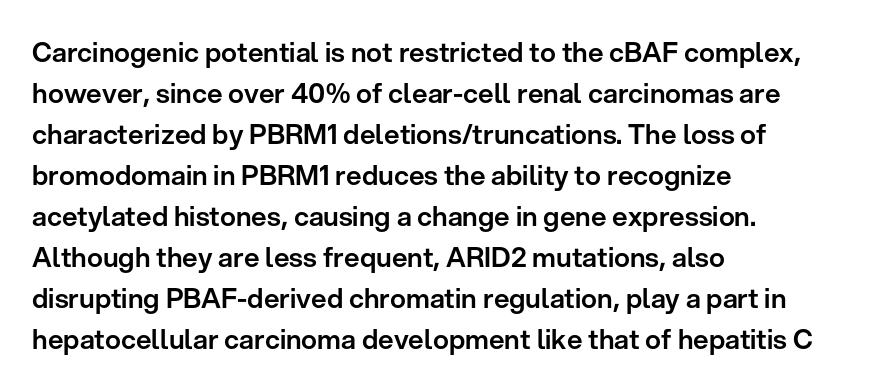
The image shows 27 px text type, upright; set left-aligned, normal line spacing (1.52x), normal letter spacing, not underlined.
